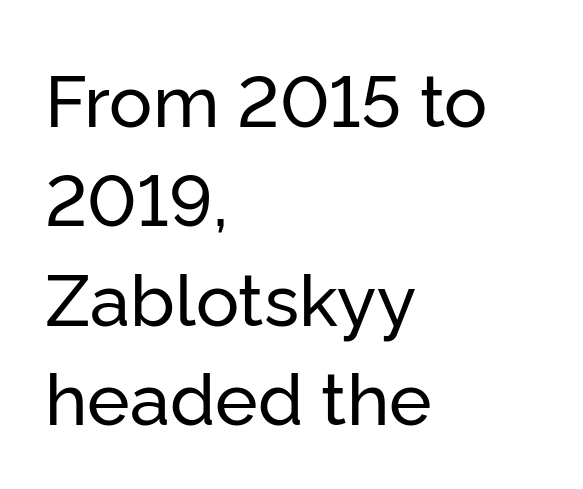
The image shows 72 px sans-serif type, upright; set left-aligned, normal line spacing (1.38x), normal letter spacing, not underlined; low stroke contrast and a medium x-height.
